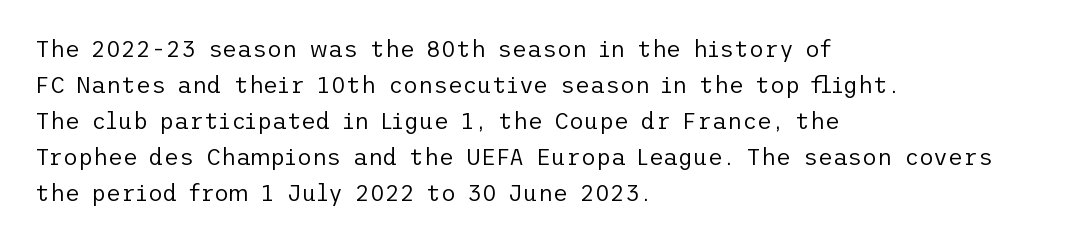
Q: Is the text bold? A: No.
Q: Is the text italic (slanted)? A: No, it is upright.
Q: Is the text underlined? A: No.
Q: How is the paragraph aligned? A: Left-aligned.
Q: Is the spacing between letters normal or unusually wide? A: Normal.
Q: Is the spacing between lines tight, normal or loose? A: Normal.
